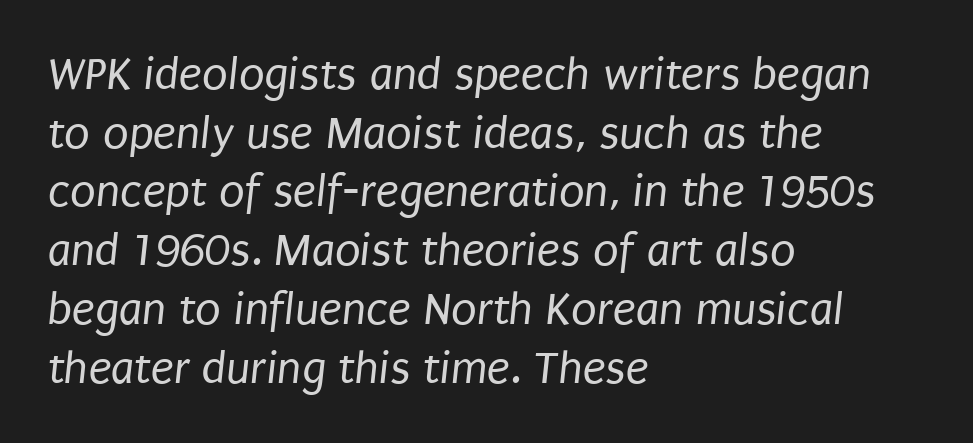
{"serif": "no", "bold": "no", "weight": "regular", "width": "condensed", "stroke_contrast": "low", "x_height": "large", "monospaced": "no", "underline": "no", "align": "left", "line_spacing": "normal", "line_spacing_ratio": 1.25, "letter_spacing": "normal", "letter_spacing_em": 0.0, "glyph_px": 47}
